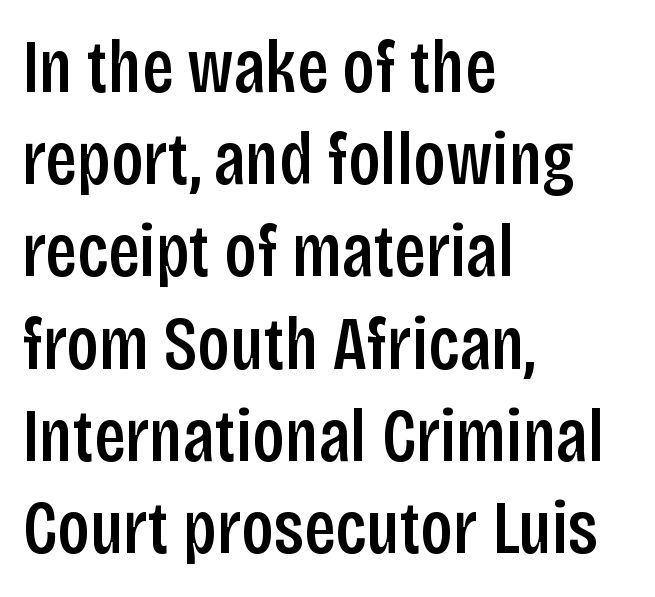
Check where the strokes stop: nothing finishes them off — pure sans. The glyphs have the mass of a demibold cut, below bold. The area under the type is left untouched. When letters stand straight like this, we call the style roman or upright. Reading down the block, your eye returns to a fixed left position each line.
